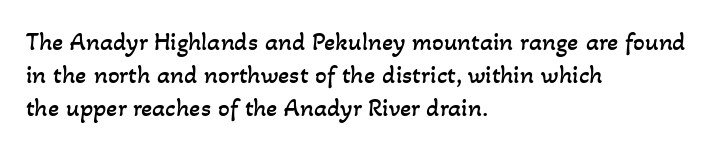
The face looks like a standard text weight, possibly lighter. The typesetter chose a ragged-right arrangement here. Anything drawn beneath the words? Only blank space. The passage shown stacks its lines at a standard gap.
